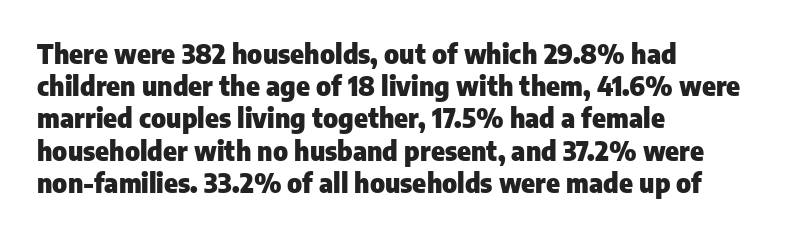
The image shows 26 px bold type, upright; set left-aligned, line spacing 1.24x, normal letter spacing, not underlined.
